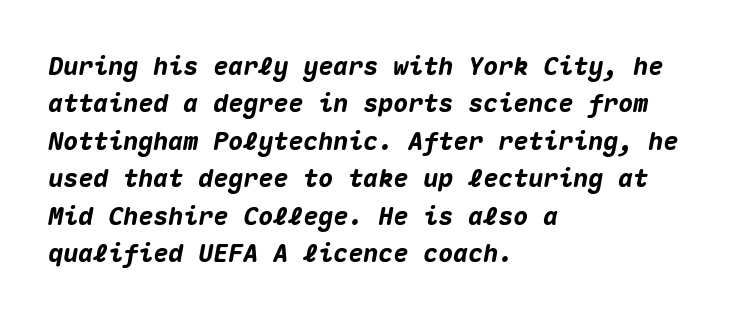
Anything drawn beneath the words? Only blank space. This sample uses an oblique cut, with every glyph tilted off the vertical. Heavy, bold letterforms. Inter-character spacing is left at the font's built-in metrics. Is the block centered? No — it sits flush against the left margin.
